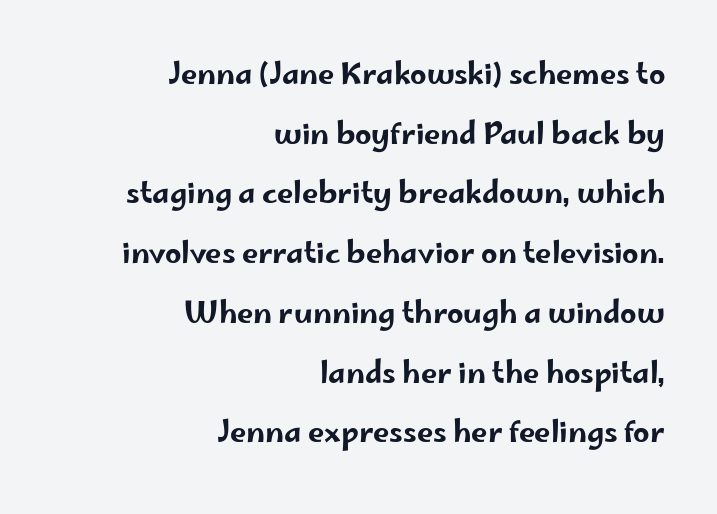
{"serif": "no", "italic": "no", "width": "wide", "stroke_contrast": "low", "x_height": "small", "monospaced": "no", "underline": "no", "align": "right", "line_spacing": "loose", "line_spacing_ratio": 2.06, "letter_spacing": "normal", "letter_spacing_em": 0.0, "glyph_px": 29}
